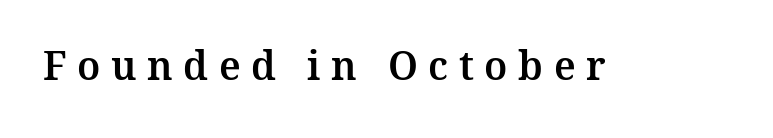
Q: Is the text italic (slanted)? A: No, it is upright.
Q: Is the typeface a serif or a sans-serif typeface? A: Serif.
Q: Is the text underlined? A: No.
Q: Is the spacing between letters normal or unusually wide? A: Unusually wide.
Q: Width (condensed, normal, or wide)? A: Normal.
Q: Stroke contrast? A: Medium.
Q: x-height? A: Medium.
Q: Monospaced? A: No.
